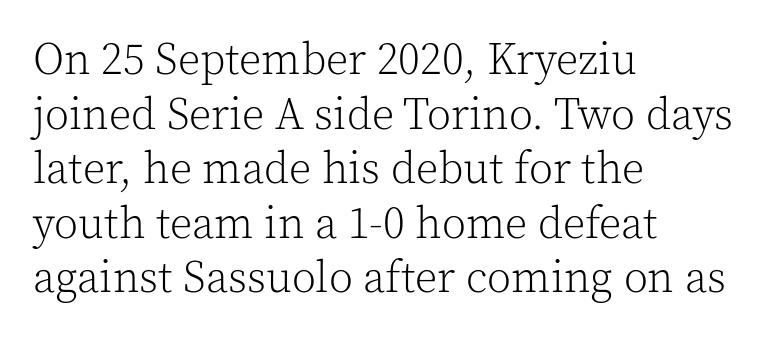
Q: Is the text bold? A: No.
Q: Is the text italic (slanted)? A: No, it is upright.
Q: Is the typeface a serif or a sans-serif typeface? A: Serif.
Q: Is the text underlined? A: No.
Q: How is the paragraph aligned? A: Left-aligned.
Q: Is the spacing between letters normal or unusually wide? A: Normal.
Q: Width (condensed, normal, or wide)? A: Normal.
Q: x-height? A: Medium.
Q: Monospaced? A: No.
